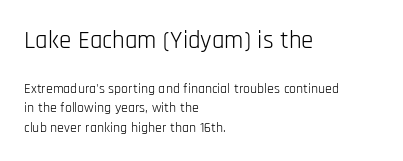
{"italic": "no", "bold": "no", "underline": "no", "align": "left", "line_spacing": "normal", "line_spacing_ratio": 1.39, "letter_spacing": "normal", "letter_spacing_em": 0.0, "larger_block": "first", "size_ratio": 1.79, "glyph_px": 25}
